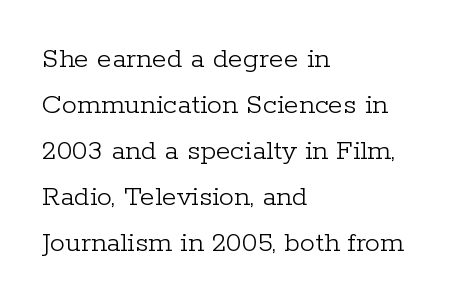
The image shows 30 px light serif type, upright; set left-aligned, normal line spacing (1.53x), normal letter spacing, not underlined; low stroke contrast and a medium x-height.
